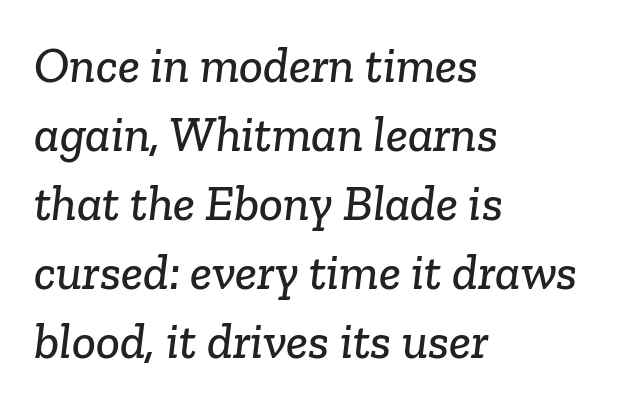
In CSS terms this would be text-align: left. Varying glyph widths throughout — classic text-font behaviour. The typeface chosen for these lines features serifs. The rendering uses a moderate line-height, typical for paragraphs.
